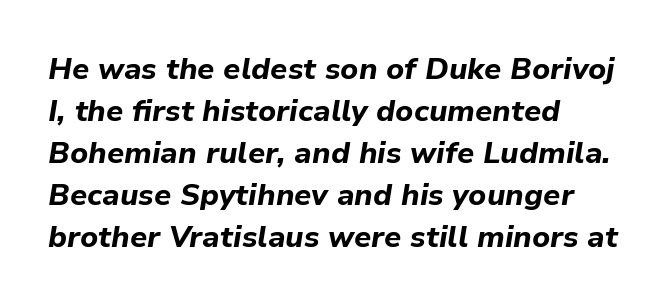
The image shows 30 px bold type, italic (leaning right); set left-aligned, normal line spacing (1.4x), normal letter spacing, not underlined; low stroke contrast and a medium x-height.
